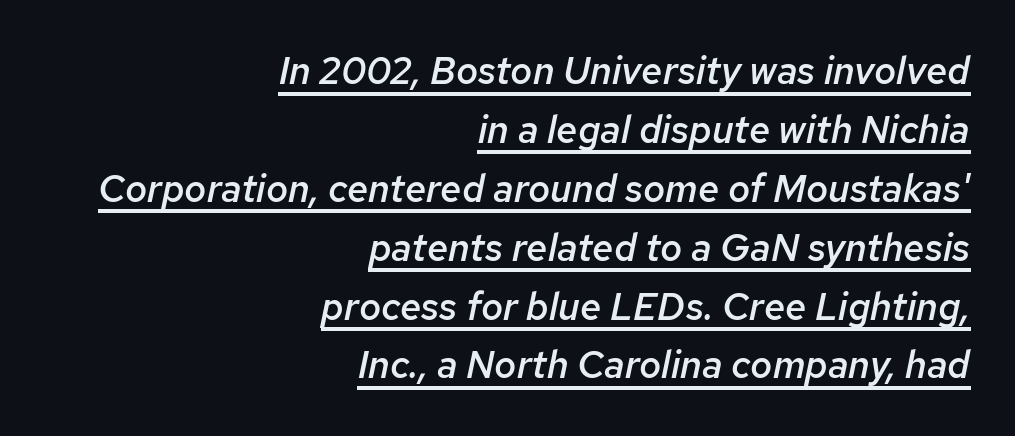
{"italic": "yes", "lean": "right", "slant_degrees": 12, "bold": "semi", "weight": "semibold", "width": "normal", "stroke_contrast": "low", "x_height": "medium", "monospaced": "no", "underline": "yes", "align": "right", "line_spacing": "normal", "line_spacing_ratio": 1.55, "letter_spacing": "normal", "letter_spacing_em": 0.0, "glyph_px": 38}
